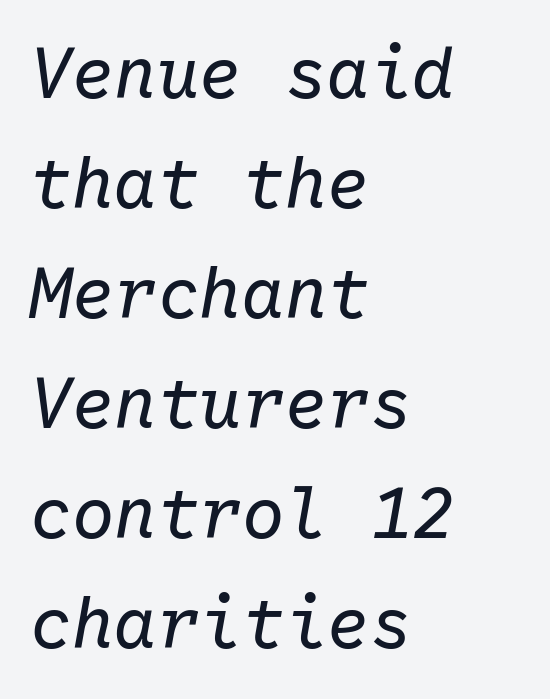
{"italic": "yes", "lean": "right", "slant_degrees": 10, "bold": "no", "weight": "regular", "width": "normal", "stroke_contrast": "low", "x_height": "medium", "monospaced": "yes", "underline": "no", "align": "left", "line_spacing": "normal", "line_spacing_ratio": 1.55, "letter_spacing": "normal", "letter_spacing_em": 0.0, "glyph_px": 71}
